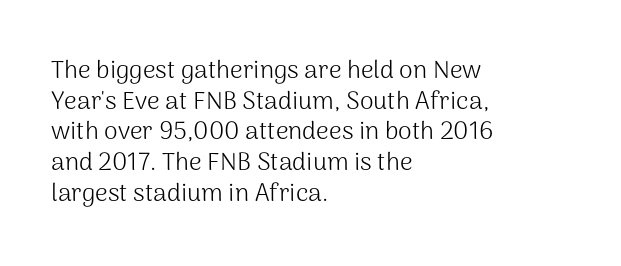
The image shows 25 px text type, upright; set left-aligned, line spacing 1.23x, normal letter spacing, not underlined.
